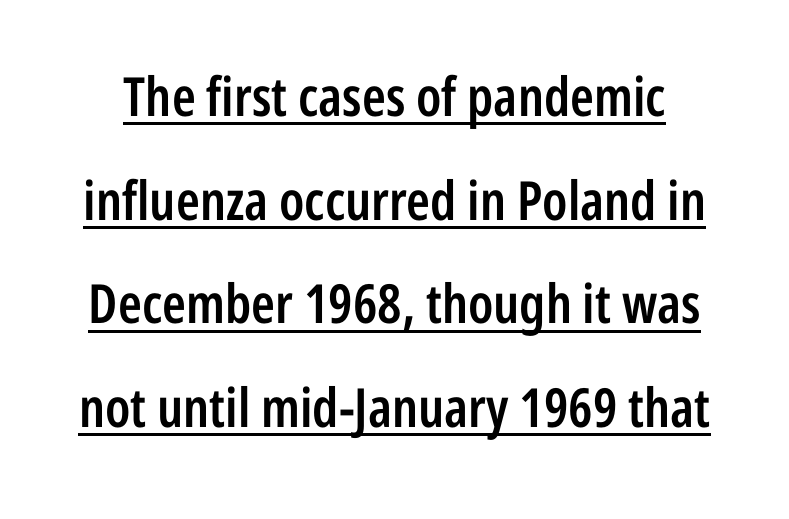
{"serif": "no", "italic": "no", "bold": "semi", "weight": "semibold", "width": "condensed", "stroke_contrast": "low", "x_height": "medium", "monospaced": "no", "underline": "yes", "line_spacing": "loose", "line_spacing_ratio": 1.92, "letter_spacing": "normal", "letter_spacing_em": 0.0, "glyph_px": 54}
